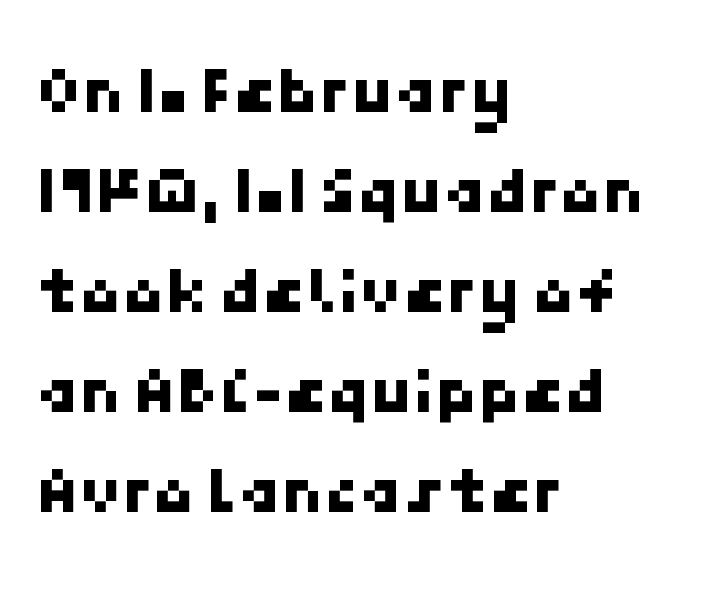
{"serif": "no", "width": "normal", "stroke_contrast": "low", "x_height": "medium", "underline": "no", "align": "left", "line_spacing": "normal", "line_spacing_ratio": 1.45, "letter_spacing": "normal", "letter_spacing_em": 0.0, "glyph_px": 69}
